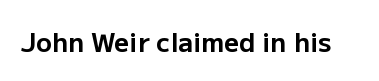
The image shows 26 px bold type, upright; set normal letter spacing, not underlined.
